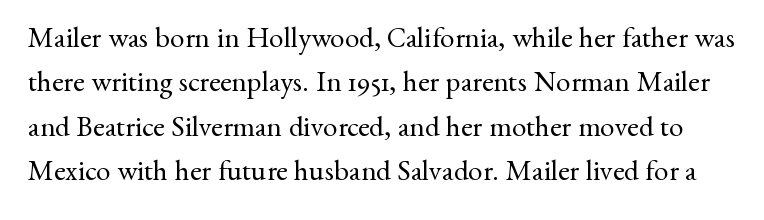
{"serif": "yes", "italic": "no", "bold": "no", "weight": "regular", "width": "normal", "stroke_contrast": "medium", "x_height": "small", "monospaced": "no", "underline": "no", "line_spacing": "normal", "line_spacing_ratio": 1.53, "letter_spacing": "normal", "letter_spacing_em": 0.0, "glyph_px": 29}
